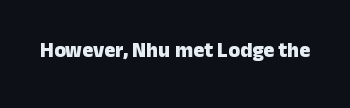
Q: Is the text bold? A: Yes.
Q: Is the text italic (slanted)? A: No, it is upright.
Q: Is the text underlined? A: No.
Q: Is the spacing between letters normal or unusually wide? A: Normal.
